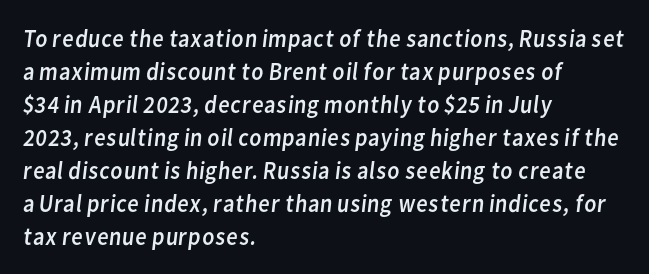
Q: Is the text bold? A: No.
Q: Is the text underlined? A: No.
Q: How is the paragraph aligned? A: Left-aligned.
Q: Is the spacing between letters normal or unusually wide? A: Normal.
Q: Is the spacing between lines tight, normal or loose? A: Normal.
